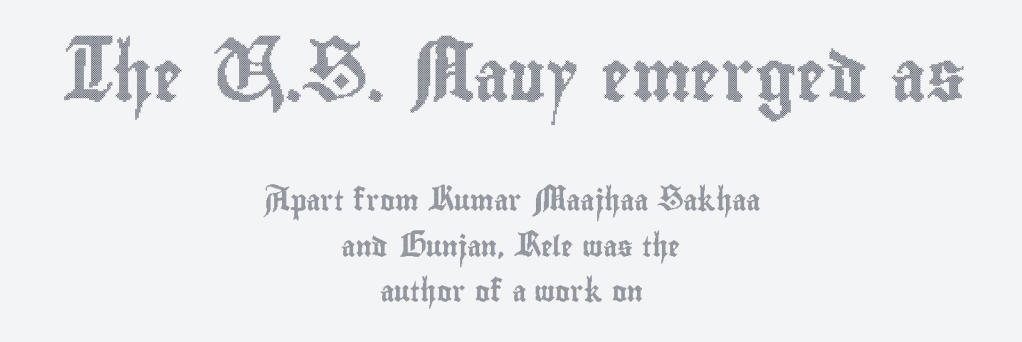
Is the letter spacing exaggerated? No — it looks like the ordinary default. The foot of each line stays bare and open. This layout puts the oversized block above and the modest block below. Does the copy run flush right? No — it is centered line by line.
